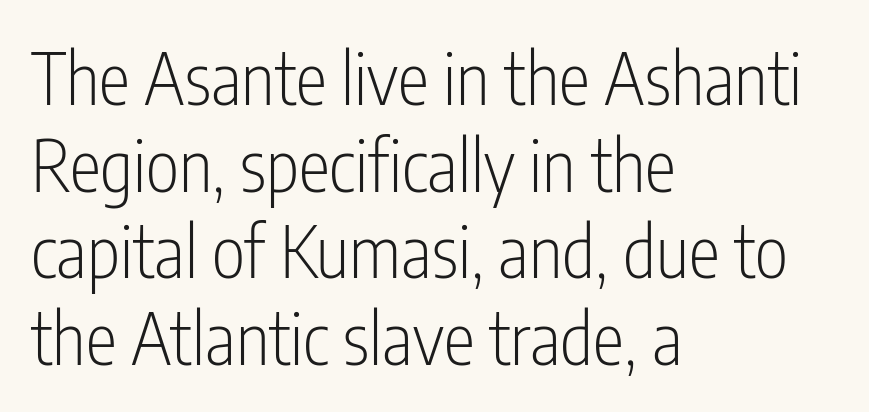
{"serif": "no", "italic": "no", "bold": "no", "weight": "light", "width": "condensed", "stroke_contrast": "low", "x_height": "medium", "monospaced": "no", "underline": "no", "align": "left", "line_spacing_ratio": 1.22, "letter_spacing": "normal", "letter_spacing_em": 0.0, "glyph_px": 71}
